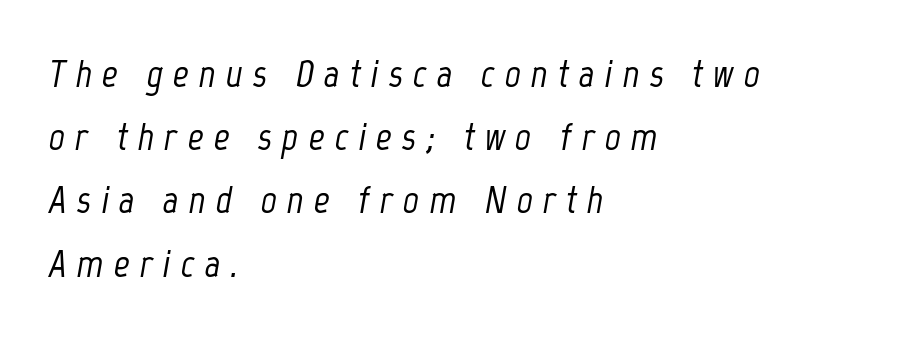
The image shows 39 px condensed type, italic (leaning right); set left-aligned, normal line spacing (1.62x), unusually wide letter spacing (+0.26 em), not underlined; low stroke contrast and a medium x-height.
